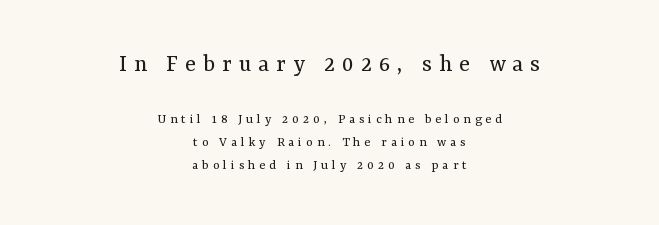
The image shows 25 px text type, upright; set centered, normal line spacing (1.62x), unusually wide letter spacing (+0.28 em), not underlined; the first (top) block is 1.79x larger.
